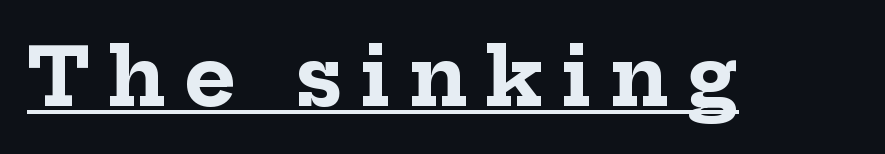
{"serif": "yes", "italic": "no", "bold": "yes", "weight": "bold", "width": "normal", "stroke_contrast": "low", "x_height": "medium", "monospaced": "no", "underline": "yes", "letter_spacing": "wide", "letter_spacing_em": 0.23, "glyph_px": 79}
